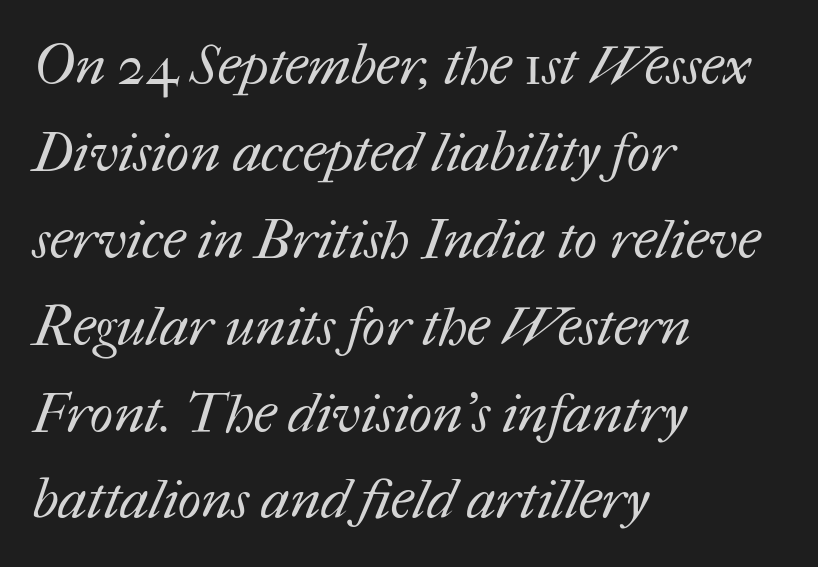
The image shows 55 px regular-weight type; set left-aligned, normal line spacing (1.58x), normal letter spacing, not underlined; medium stroke contrast and a medium x-height.
